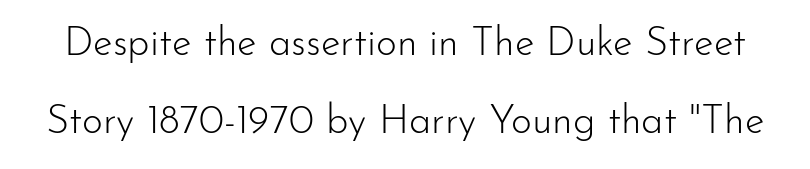
How are the letters spaced? Ordinarily, with no added tracking. The letterforms sit at book weight or below. A roman cut, with each character standing at attention. This rendering features lettering with no underline. The face used here is proportionally spaced, like ordinary book or web type. Leading: increased.
